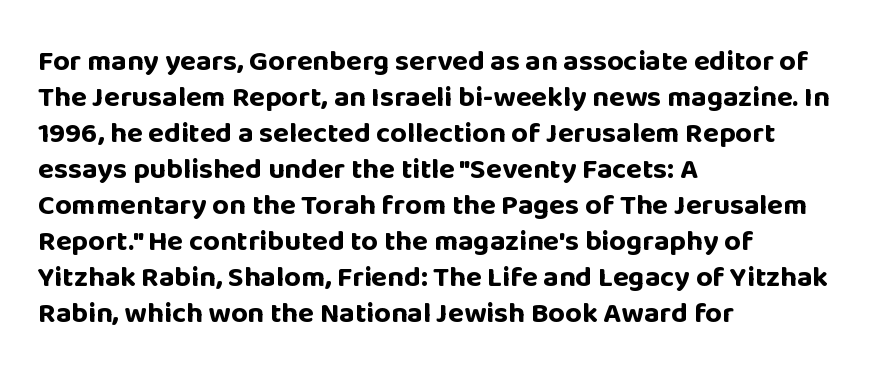
Q: Is the text bold? A: Yes.
Q: Is the text italic (slanted)? A: No, it is upright.
Q: Is the typeface a serif or a sans-serif typeface? A: Sans-serif.
Q: Is the text underlined? A: No.
Q: How is the paragraph aligned? A: Left-aligned.
Q: Is the spacing between letters normal or unusually wide? A: Normal.
Q: Width (condensed, normal, or wide)? A: Normal.
Q: Stroke contrast? A: Low.
Q: x-height? A: Large.
Q: Monospaced? A: No.
